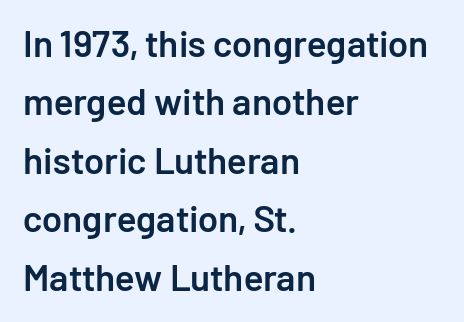
{"serif": "no", "italic": "no", "bold": "semi", "weight": "semibold", "width": "normal", "stroke_contrast": "low", "x_height": "medium", "monospaced": "no", "underline": "no", "align": "left", "line_spacing": "normal", "line_spacing_ratio": 1.58, "letter_spacing": "normal", "letter_spacing_em": 0.0, "glyph_px": 37}
